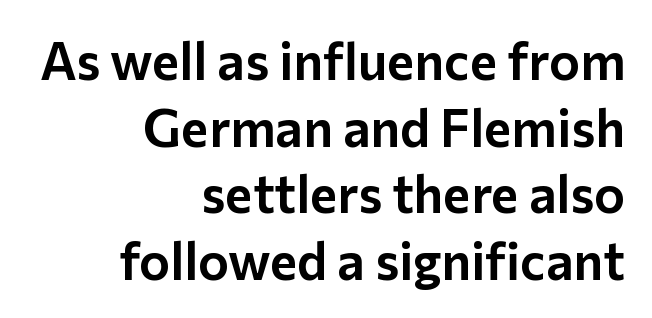
Varying glyph widths throughout — classic text-font behaviour. The designer left line spacing at the default. The ragged edge is on the left, which tells us the setting is flush right. Is this a sans? Yes — the strokes have no serifs.
